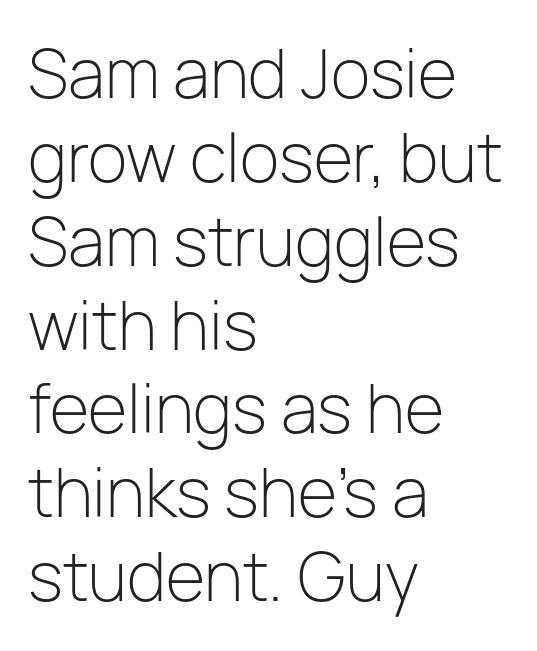
Q: Is the text bold? A: No.
Q: Is the text italic (slanted)? A: No, it is upright.
Q: Is the typeface a serif or a sans-serif typeface? A: Sans-serif.
Q: Is the text underlined? A: No.
Q: How is the paragraph aligned? A: Left-aligned.
Q: Is the spacing between letters normal or unusually wide? A: Normal.
Q: Is the spacing between lines tight, normal or loose? A: Normal.
Q: Width (condensed, normal, or wide)? A: Normal.
Q: Stroke contrast? A: Low.
Q: x-height? A: Medium.
Q: Monospaced? A: No.
